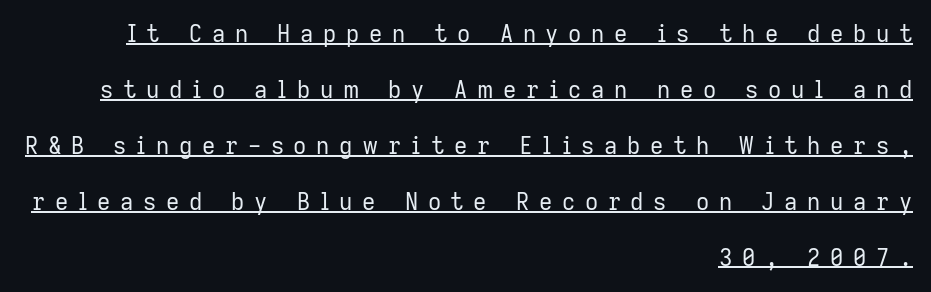
If you drew a ruler down the right edge, every line would touch it. A continuous stroke trails under the words, as in a hyperlink. The letters look calm and open, with moderate or lighter stems. Rows of type keep a wide berth in the vertical direction.
